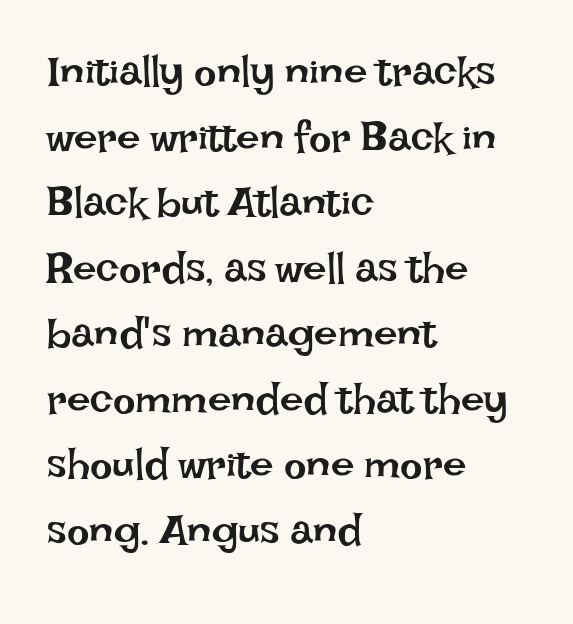
{"italic": "no", "bold": "no", "weight": "regular", "width": "normal", "stroke_contrast": "low", "x_height": "large", "monospaced": "no", "underline": "no", "align": "left", "line_spacing": "normal", "line_spacing_ratio": 1.56, "letter_spacing": "normal", "letter_spacing_em": 0.0, "glyph_px": 42}
